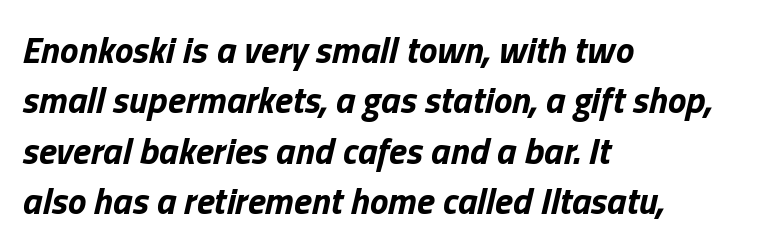
{"italic": "yes", "lean": "right", "slant_degrees": 13, "bold": "yes", "weight": "bold", "width": "normal", "stroke_contrast": "low", "x_height": "medium", "monospaced": "no", "underline": "no", "align": "left", "line_spacing": "normal", "line_spacing_ratio": 1.36, "letter_spacing": "normal", "letter_spacing_em": 0.0, "glyph_px": 37}
